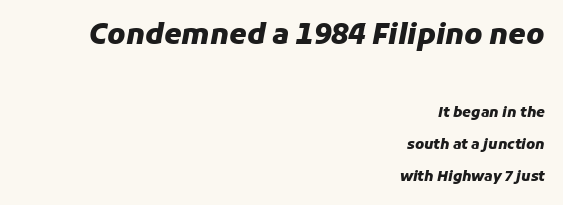
A dark, heavy texture on the line: the type is bold. This sample has the flowing, uneven cadence of proportional lettering. The text carries the slant typical of an italic or oblique font. This rendering uses right alignment, leaving the left contour irregular. The emphasis by scale lands on block number one, above. The leading is generous, giving the passage an open texture.
